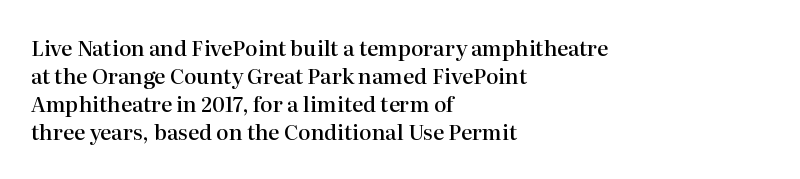
The image shows 21 px text type, upright; set left-aligned, normal line spacing (1.34x), normal letter spacing, not underlined.
